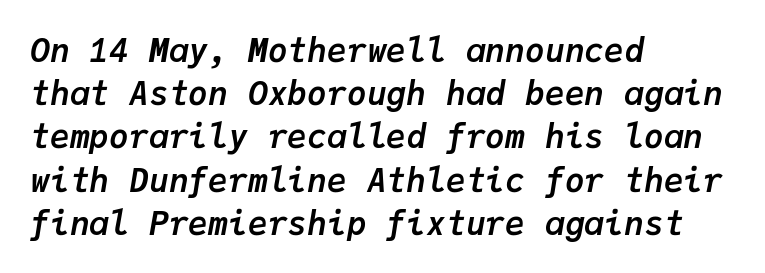
Every letter is thick-stroked: bold, no question. This block has exactly the height ordinary leading produces. The passage is arranged the way most books set body copy — flush left. An italicized treatment has been applied to the whole sample.
